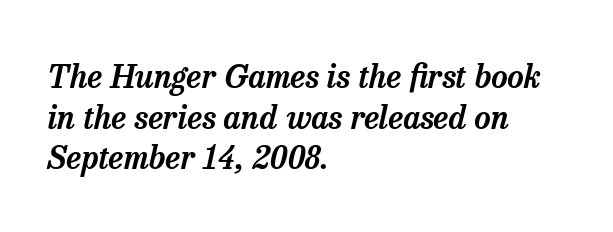
{"serif": "yes", "italic": "yes", "lean": "right", "slant_degrees": 13, "width": "normal", "stroke_contrast": "low", "x_height": "medium", "monospaced": "no", "underline": "no", "align": "left", "line_spacing": "normal", "line_spacing_ratio": 1.27, "letter_spacing": "normal", "letter_spacing_em": 0.0, "glyph_px": 32}
